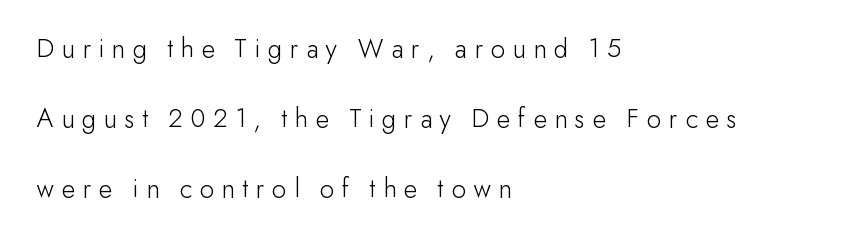
Vertical stems look standard width or narrower in stroke. These lines are rendered in a variable-pitch font. The baseline area is clear. The paragraph has a hard left edge and a soft right edge. Posture: straight, roman, zero tilt.
